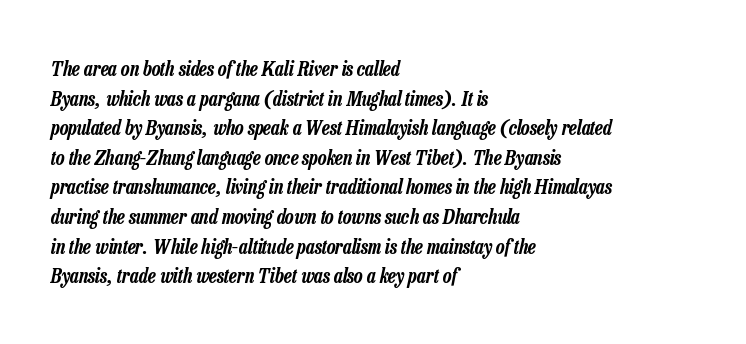
This rendering features lettering with no underline. The letters are slanted; this is an italic face. Evenly set lines give the paragraph a standard silhouette. Horizontally, the lines are justified to the leading edge only.
